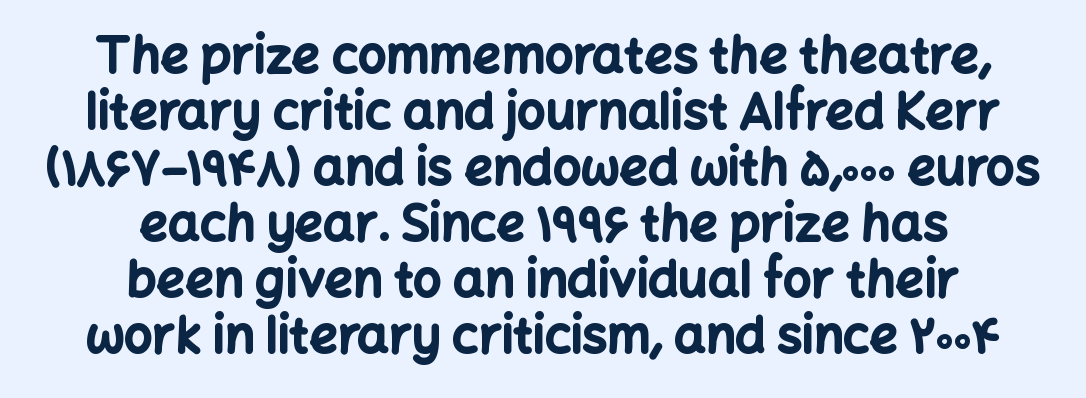
{"serif": "no", "italic": "no", "bold": "yes", "weight": "bold", "width": "normal", "stroke_contrast": "low", "x_height": "medium", "monospaced": "no", "underline": "no", "align": "center", "line_spacing": "tight", "line_spacing_ratio": 1.12, "letter_spacing": "normal", "letter_spacing_em": 0.0, "glyph_px": 50}
